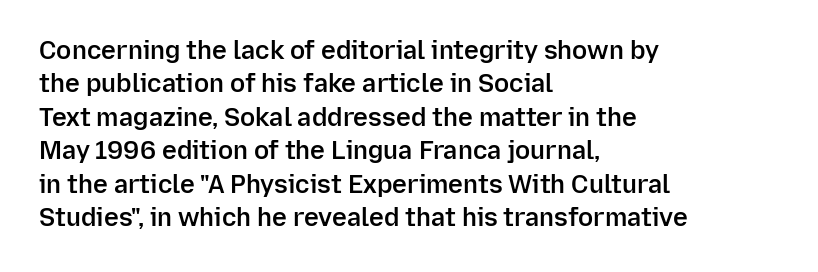
Q: Is the text bold? A: Semi-bold.
Q: Is the text italic (slanted)? A: No, it is upright.
Q: Is the text underlined? A: No.
Q: How is the paragraph aligned? A: Left-aligned.
Q: Is the spacing between letters normal or unusually wide? A: Normal.
Q: Is the spacing between lines tight, normal or loose? A: Normal.
